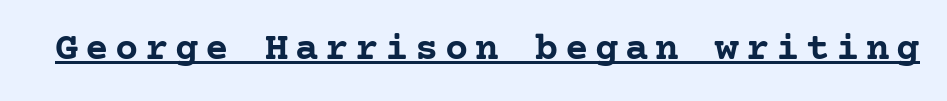
Q: Is the text bold? A: Yes.
Q: Is the text italic (slanted)? A: No, it is upright.
Q: Is the typeface a serif or a sans-serif typeface? A: Serif.
Q: Is the text underlined? A: Yes.
Q: Width (condensed, normal, or wide)? A: Normal.
Q: Stroke contrast? A: Low.
Q: x-height? A: Medium.
